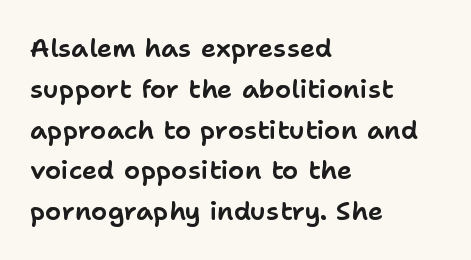
{"italic": "no", "underline": "no", "align": "left", "line_spacing": "normal", "line_spacing_ratio": 1.57, "letter_spacing": "normal", "letter_spacing_em": 0.0, "glyph_px": 26}
